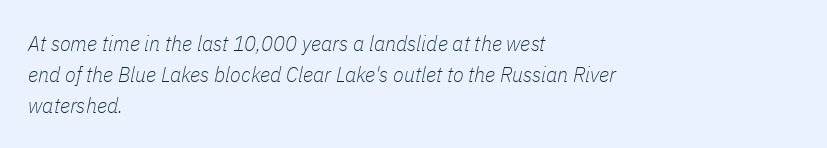
{"italic": "yes", "lean": "right", "slant_degrees": 11, "bold": "no", "underline": "no", "align": "left", "line_spacing": "normal", "line_spacing_ratio": 1.4, "letter_spacing": "normal", "letter_spacing_em": 0.0, "glyph_px": 22}
